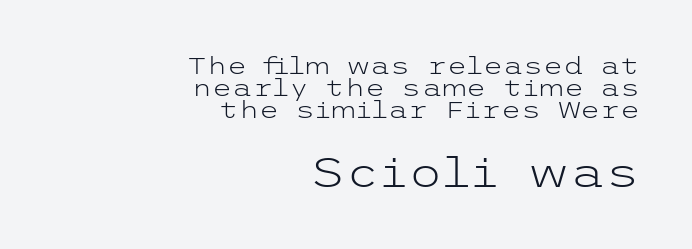
The image shows 40 px light, wide sans-serif type, upright; set right-aligned, tight line spacing (0.96x), normal letter spacing, not underlined; the second (bottom) block is 1.74x larger; low stroke contrast and a medium x-height.
